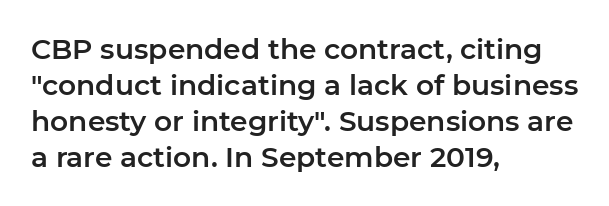
Nobody drew a line under any word here. Think of a printed novel: that variable character pitch is what you see here. Each line starts at the same left margin while the right side varies. What's the leading like? Ordinary, nothing unusual.
